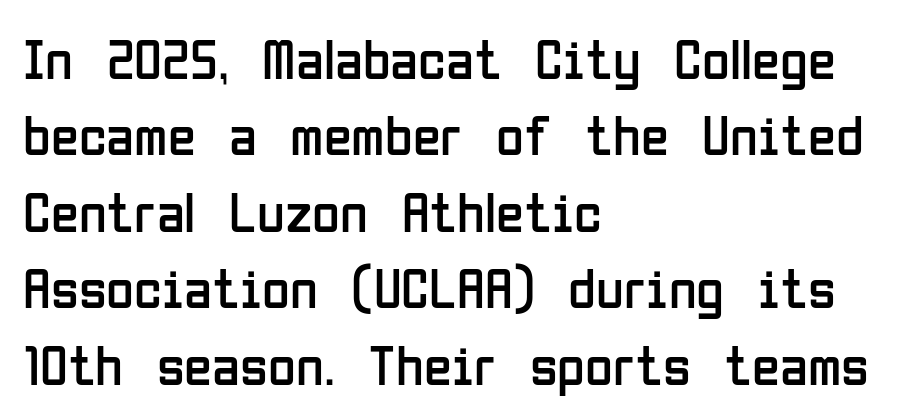
Q: Is the text bold? A: No.
Q: Is the text italic (slanted)? A: No, it is upright.
Q: Is the typeface a serif or a sans-serif typeface? A: Sans-serif.
Q: Is the text underlined? A: No.
Q: How is the paragraph aligned? A: Left-aligned.
Q: Is the spacing between letters normal or unusually wide? A: Normal.
Q: Is the spacing between lines tight, normal or loose? A: Normal.
Q: Width (condensed, normal, or wide)? A: Condensed.
Q: Stroke contrast? A: Low.
Q: x-height? A: Medium.
Q: Monospaced? A: No.
